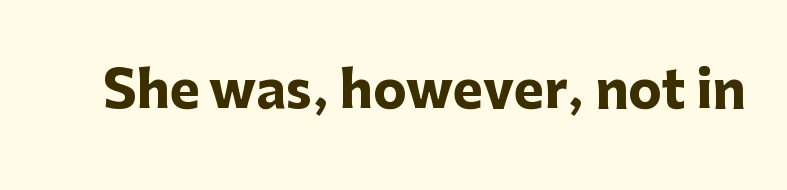
Q: Is the text bold? A: Yes.
Q: Is the text italic (slanted)? A: No, it is upright.
Q: Is the typeface a serif or a sans-serif typeface? A: Sans-serif.
Q: Is the text underlined? A: No.
Q: Is the spacing between letters normal or unusually wide? A: Normal.
Q: Width (condensed, normal, or wide)? A: Normal.
Q: Stroke contrast? A: Low.
Q: x-height? A: Medium.
Q: Monospaced? A: No.
